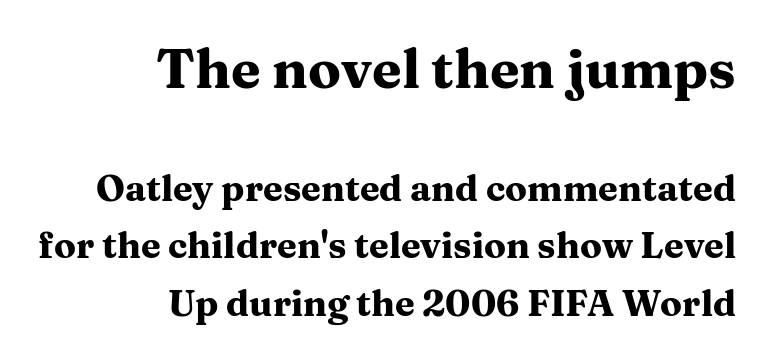
Q: Is the text bold? A: Yes.
Q: Is the text italic (slanted)? A: No, it is upright.
Q: Is the typeface a serif or a sans-serif typeface? A: Serif.
Q: Is the text underlined? A: No.
Q: How is the paragraph aligned? A: Right-aligned.
Q: Is the spacing between letters normal or unusually wide? A: Normal.
Q: Is the spacing between lines tight, normal or loose? A: Normal.
Q: Which block of text is set in a larger size, the first (top) or the second (bottom)? A: The first (top) one.
Q: Width (condensed, normal, or wide)? A: Wide.
Q: Stroke contrast? A: Medium.
Q: x-height? A: Medium.
Q: Monospaced? A: No.
